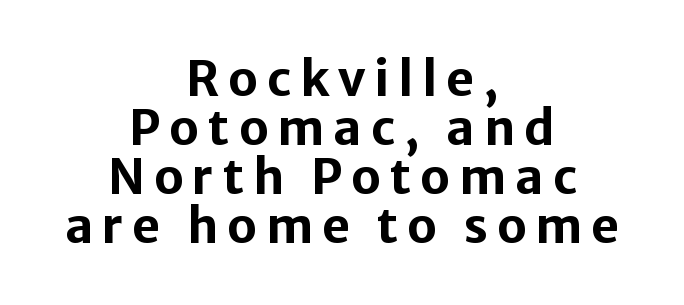
The image shows 48 px bold sans-serif type, upright; set centered, tight line spacing (1.02x), not underlined; low stroke contrast and a medium x-height.
